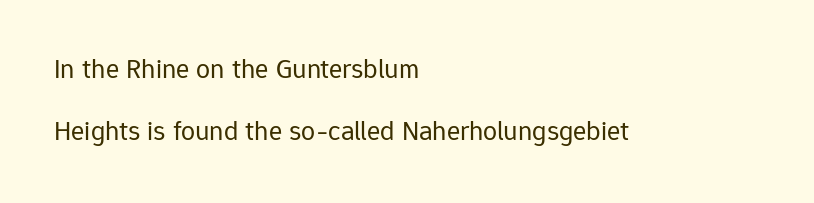
The image shows 28 px regular-weight sans-serif type, upright; set left-aligned, loose line spacing (2.22x), normal letter spacing, not underlined; low stroke contrast and a medium x-height.
